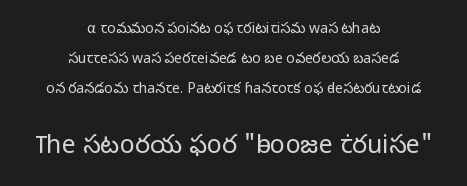
Q: Is the text bold? A: No.
Q: Is the text italic (slanted)? A: No, it is upright.
Q: Is the text underlined? A: No.
Q: How is the paragraph aligned? A: Centered.
Q: Is the spacing between letters normal or unusually wide? A: Normal.
Q: Is the spacing between lines tight, normal or loose? A: Loose.
Q: Which block of text is set in a larger size, the first (top) or the second (bottom)? A: The second (bottom) one.
